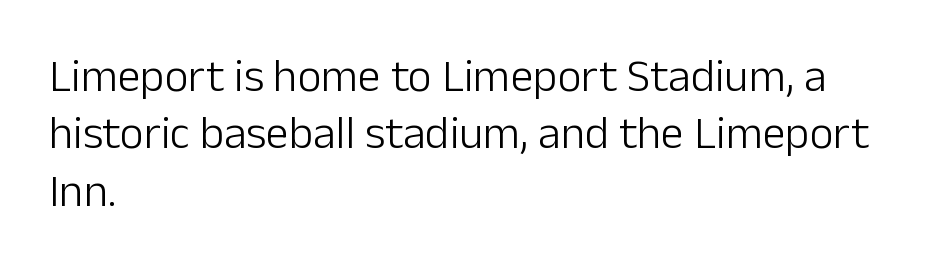
Nope, no serifs anywhere on these letters. The vertical gap from one line to the next is medium. Anything drawn beneath the words? Only blank space. The letters advance in unequal steps, a hallmark of proportional type. Caption: multi-line text, flush left, ragged right. Italic: no, the glyphs are upright roman.
